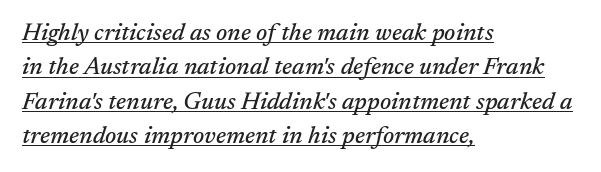
{"italic": "yes", "lean": "right", "slant_degrees": 17, "underline": "yes", "align": "left", "line_spacing": "normal", "line_spacing_ratio": 1.43, "letter_spacing": "normal", "letter_spacing_em": 0.0, "glyph_px": 24}
